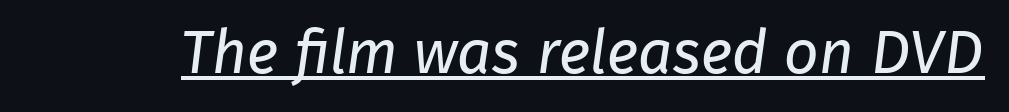
Q: Is the text bold? A: No.
Q: Is the typeface a serif or a sans-serif typeface? A: Sans-serif.
Q: Is the text underlined? A: Yes.
Q: Is the spacing between letters normal or unusually wide? A: Normal.
Q: Width (condensed, normal, or wide)? A: Normal.
Q: Stroke contrast? A: Low.
Q: x-height? A: Medium.
Q: Monospaced? A: No.
